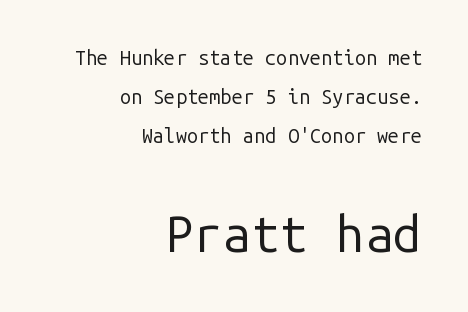
The string is rendered with underlining switched off. The face used here appears at its bigger size in the lower chunk. The letters stand straight up with perfectly vertical stems. No heavy texture on the line: the type isn't bold.
